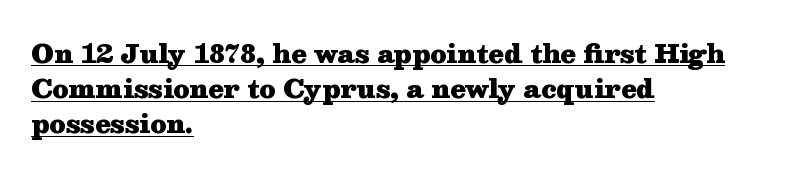
{"italic": "no", "bold": "yes", "underline": "yes", "align": "left", "line_spacing": "normal", "line_spacing_ratio": 1.41, "letter_spacing": "normal", "letter_spacing_em": 0.0, "glyph_px": 25}
